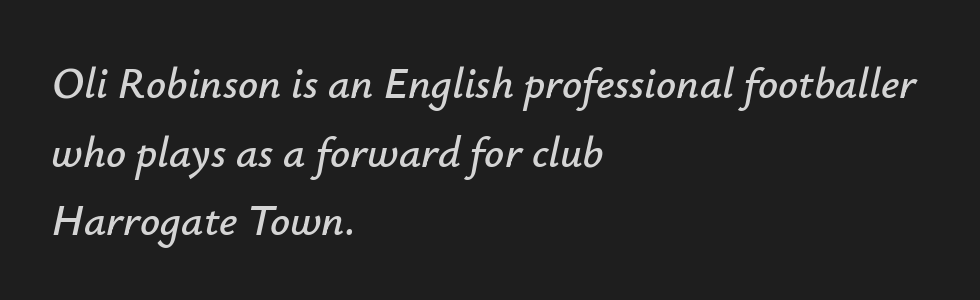
The image shows 44 px text type, italic (leaning right); set left-aligned, normal line spacing (1.56x), normal letter spacing, not underlined; low stroke contrast and a small x-height.
